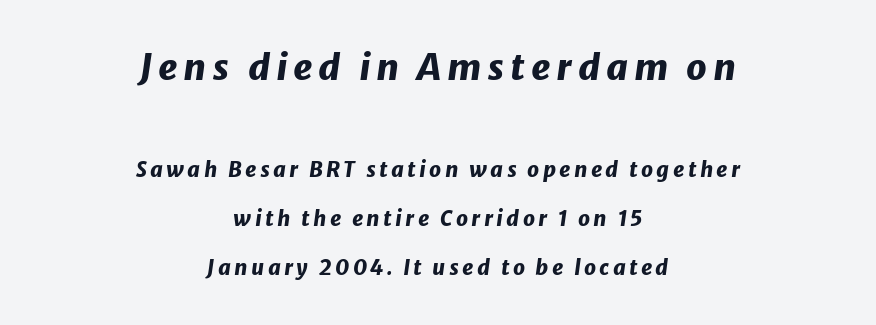
The image shows 36 px heavy type, italic (leaning right); set centered, loose line spacing (2.32x), not underlined; the first (top) block is 1.71x larger; low stroke contrast and a medium x-height.
